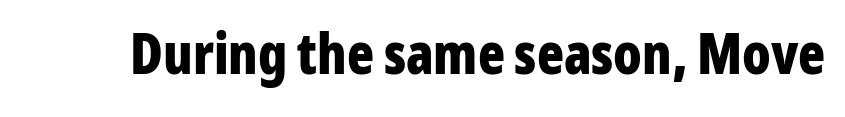
Q: Is the text bold? A: Yes.
Q: Is the text italic (slanted)? A: No, it is upright.
Q: Is the typeface a serif or a sans-serif typeface? A: Sans-serif.
Q: Is the text underlined? A: No.
Q: Is the spacing between letters normal or unusually wide? A: Normal.
Q: Width (condensed, normal, or wide)? A: Condensed.
Q: Stroke contrast? A: Low.
Q: x-height? A: Medium.
Q: Monospaced? A: No.
